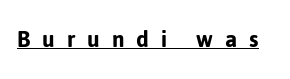
The font's upright variant was chosen for this text. The letters are spread apart with noticeably loose tracking. Students, observe the line beneath the letters — that is underlining.
